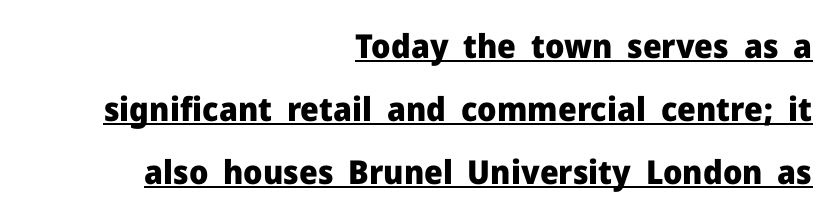
The image shows 33 px heavy sans-serif type, upright; set right-aligned, loose line spacing (1.91x), normal letter spacing, underlined; low stroke contrast and a medium x-height.
